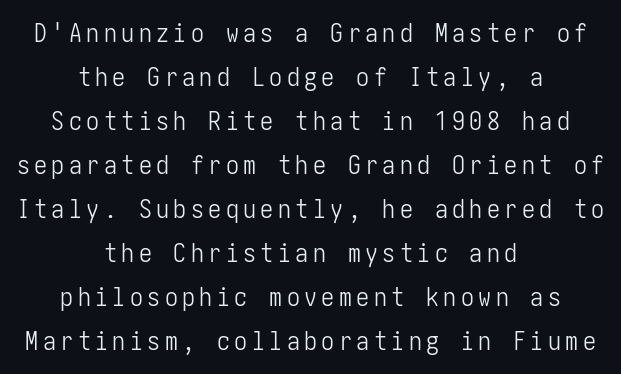
Q: Is the text bold? A: No.
Q: Is the text italic (slanted)? A: No, it is upright.
Q: Is the text underlined? A: No.
Q: How is the paragraph aligned? A: Centered.
Q: Is the spacing between lines tight, normal or loose? A: Normal.
